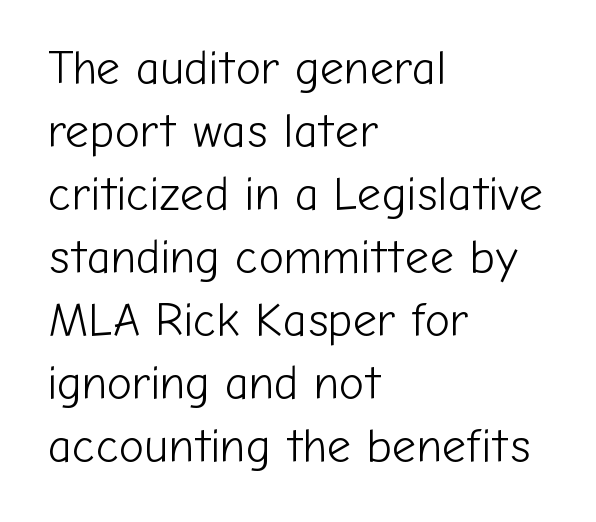
{"serif": "no", "italic": "no", "bold": "no", "weight": "light", "width": "normal", "stroke_contrast": "low", "x_height": "medium", "monospaced": "no", "underline": "no", "align": "left", "line_spacing": "normal", "line_spacing_ratio": 1.34, "letter_spacing": "normal", "letter_spacing_em": 0.0, "glyph_px": 47}
